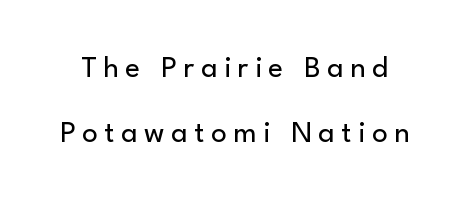
Q: Is the text bold? A: No.
Q: Is the text italic (slanted)? A: No, it is upright.
Q: Is the typeface a serif or a sans-serif typeface? A: Sans-serif.
Q: Is the text underlined? A: No.
Q: Is the spacing between letters normal or unusually wide? A: Unusually wide.
Q: Is the spacing between lines tight, normal or loose? A: Loose.
Q: Width (condensed, normal, or wide)? A: Normal.
Q: Stroke contrast? A: Low.
Q: x-height? A: Small.
Q: Monospaced? A: No.
